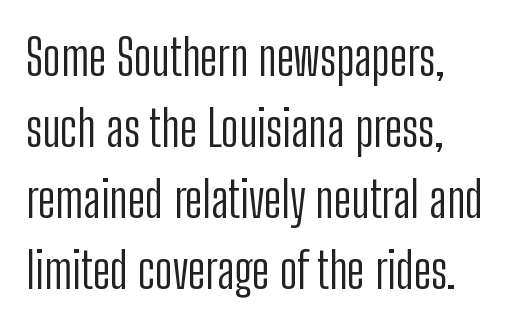
{"serif": "no", "italic": "no", "bold": "no", "weight": "light", "width": "condensed", "stroke_contrast": "low", "x_height": "medium", "monospaced": "no", "underline": "no", "align": "left", "line_spacing": "normal", "line_spacing_ratio": 1.42, "letter_spacing": "normal", "letter_spacing_em": 0.0, "glyph_px": 50}
